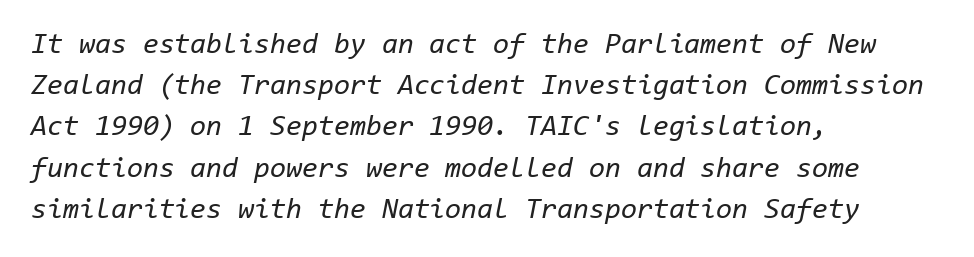
The rendering applies a slant to the glyphs. The zone under the glyphs is completely vacant. The typeface has the unassuming heft of standard copy or less. Alignment: flush left. These lines keep a tight, regular rhythm from letter to letter. The face used here is monospaced, like something from a code editor.
